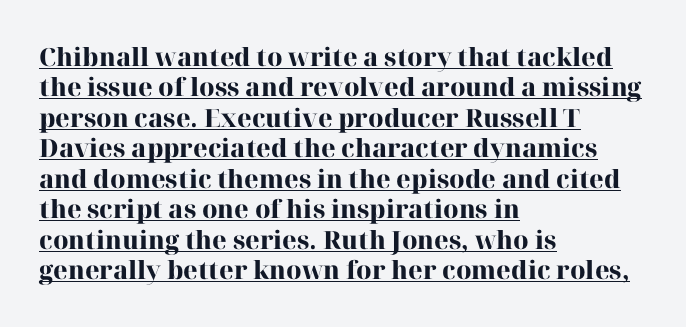
The face used here is rendered with its standard letterfit. Weight: bold. This rendering features underlined lettering. Line beginnings align vertically; line endings do not. The font's upright variant was chosen for this text.
